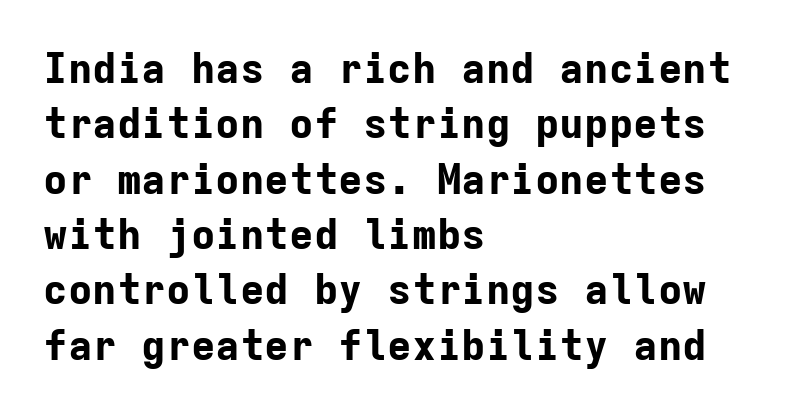
The image shows 41 px bold sans-serif type, upright, monospaced; set left-aligned, normal line spacing (1.35x), normal letter spacing, not underlined; low stroke contrast and a medium x-height.
